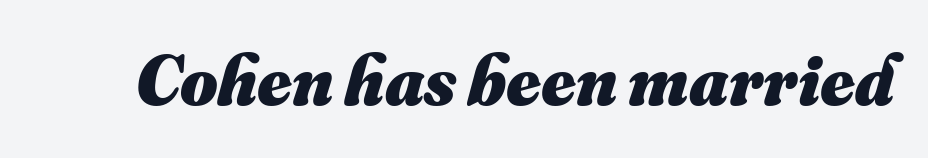
{"bold": "yes", "weight": "heavy", "width": "normal", "stroke_contrast": "medium", "x_height": "small", "monospaced": "no", "underline": "no", "letter_spacing": "normal", "letter_spacing_em": 0.0, "glyph_px": 72}
